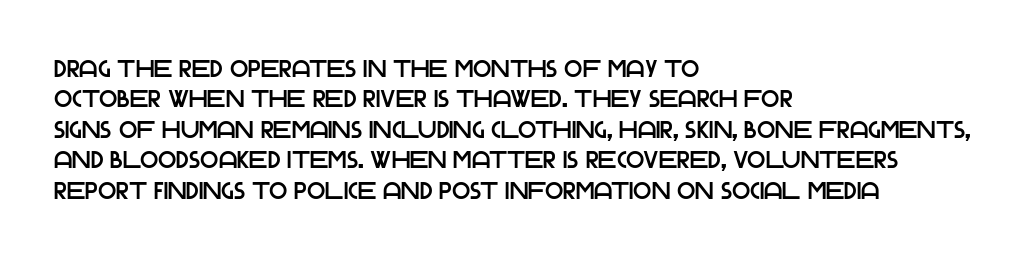
Q: Is the text italic (slanted)? A: No, it is upright.
Q: Is the text underlined? A: No.
Q: How is the paragraph aligned? A: Left-aligned.
Q: Is the spacing between letters normal or unusually wide? A: Normal.
Q: Is the spacing between lines tight, normal or loose? A: Normal.
